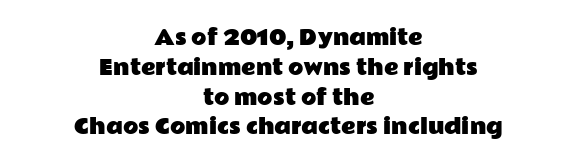
Q: Is the text italic (slanted)? A: No, it is upright.
Q: Is the text underlined? A: No.
Q: How is the paragraph aligned? A: Centered.
Q: Is the spacing between letters normal or unusually wide? A: Normal.
Q: Is the spacing between lines tight, normal or loose? A: Normal.
